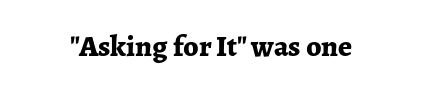
The image shows 30 px bold serif type, upright; set normal letter spacing, not underlined; low stroke contrast and a medium x-height.
